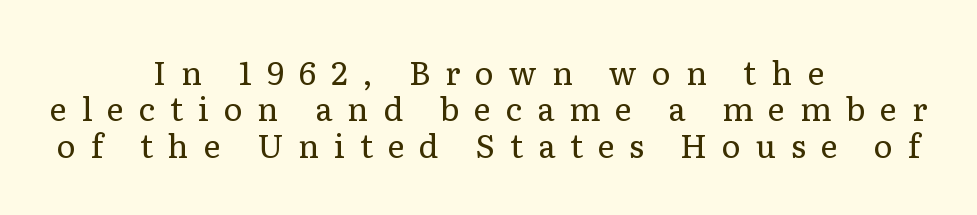
{"serif": "yes", "italic": "no", "bold": "no", "weight": "regular", "width": "normal", "stroke_contrast": "low", "x_height": "medium", "monospaced": "no", "underline": "no", "align": "center", "line_spacing": "tight", "line_spacing_ratio": 1.14, "letter_spacing": "wide", "letter_spacing_em": 0.47, "glyph_px": 32}
